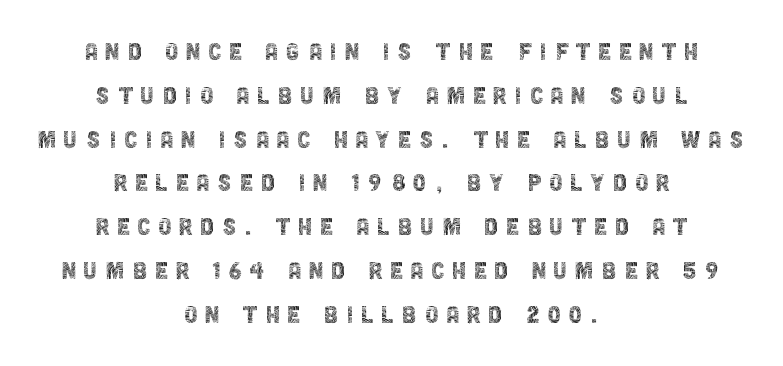
Q: Is the text bold? A: No.
Q: Is the text italic (slanted)? A: No, it is upright.
Q: Is the typeface a serif or a sans-serif typeface? A: Sans-serif.
Q: Is the text underlined? A: No.
Q: How is the paragraph aligned? A: Centered.
Q: Is the spacing between letters normal or unusually wide? A: Unusually wide.
Q: Is the spacing between lines tight, normal or loose? A: Normal.
Q: Width (condensed, normal, or wide)? A: Condensed.
Q: x-height? A: Large.
Q: Monospaced? A: No.
